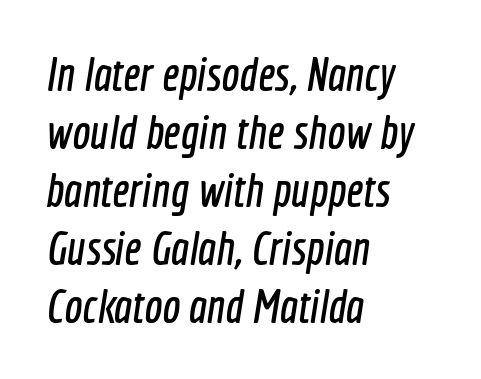
Think of a printed novel: that variable character pitch is what you see here. This sample uses plain, unmodified letter spacing. The characters display no serif detailing; their extremities are plain. If you drew a ruler down the left edge, every line would touch it. Lines of text with bare space underneath.
